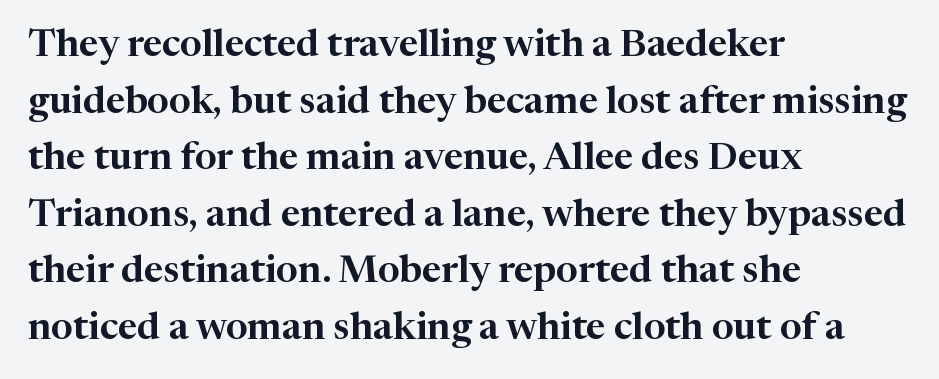
The image shows 38 px serif type, upright; set left-aligned, normal line spacing (1.49x), normal letter spacing, not underlined; high stroke contrast and a medium x-height.
